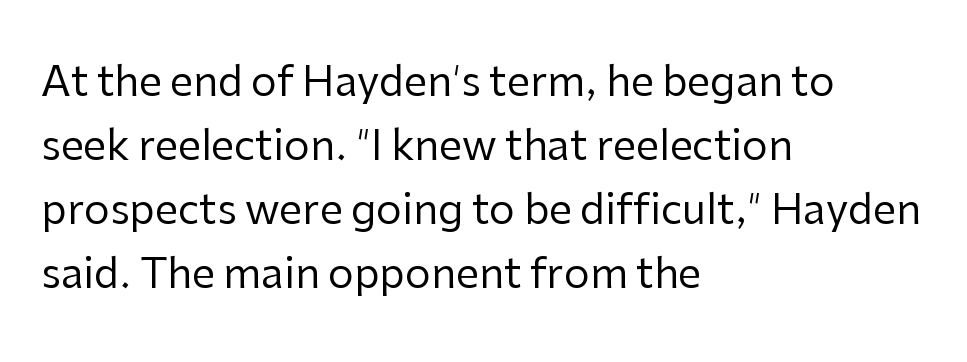
The image shows 41 px regular-weight sans-serif type, upright; set left-aligned, normal line spacing (1.56x), normal letter spacing, not underlined; low stroke contrast and a medium x-height.
